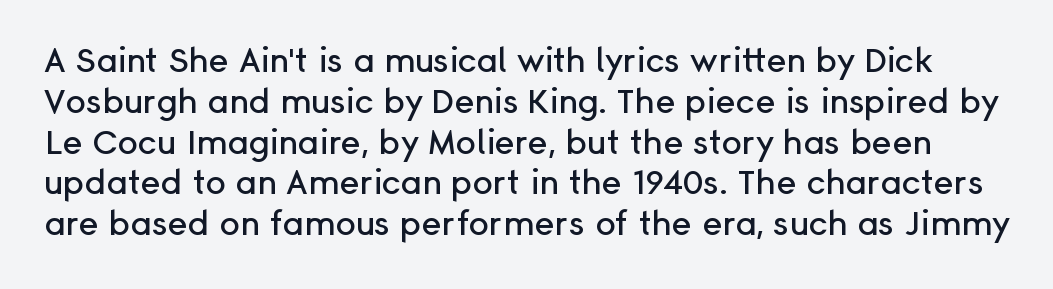
{"serif": "no", "italic": "no", "width": "normal", "stroke_contrast": "low", "x_height": "medium", "monospaced": "no", "underline": "no", "line_spacing_ratio": 1.2, "letter_spacing": "normal", "letter_spacing_em": 0.0, "glyph_px": 34}
